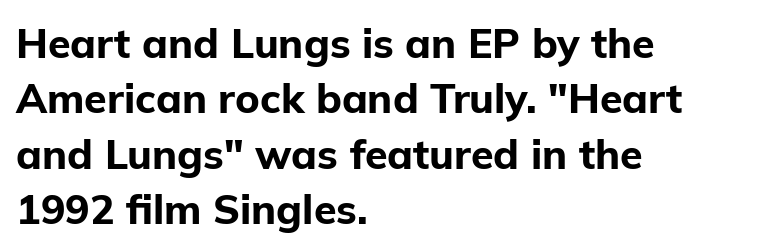
{"serif": "no", "italic": "no", "bold": "yes", "weight": "bold", "width": "normal", "stroke_contrast": "low", "x_height": "medium", "monospaced": "no", "underline": "no", "align": "left", "line_spacing": "normal", "line_spacing_ratio": 1.35, "letter_spacing": "normal", "letter_spacing_em": 0.0, "glyph_px": 41}
